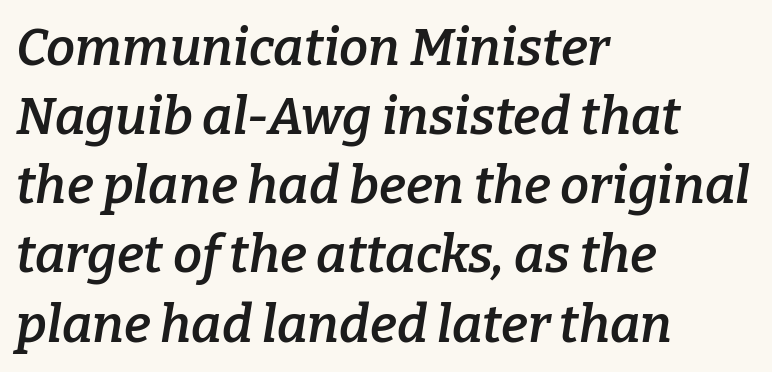
{"serif": "yes", "italic": "yes", "lean": "right", "slant_degrees": 9, "bold": "semi", "weight": "semibold", "width": "normal", "stroke_contrast": "low", "x_height": "medium", "monospaced": "no", "underline": "no", "align": "left", "line_spacing": "normal", "line_spacing_ratio": 1.33, "letter_spacing": "normal", "letter_spacing_em": 0.0, "glyph_px": 52}
